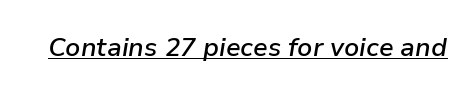
The image shows 26 px text type, italic (leaning right); set normal letter spacing, underlined.
